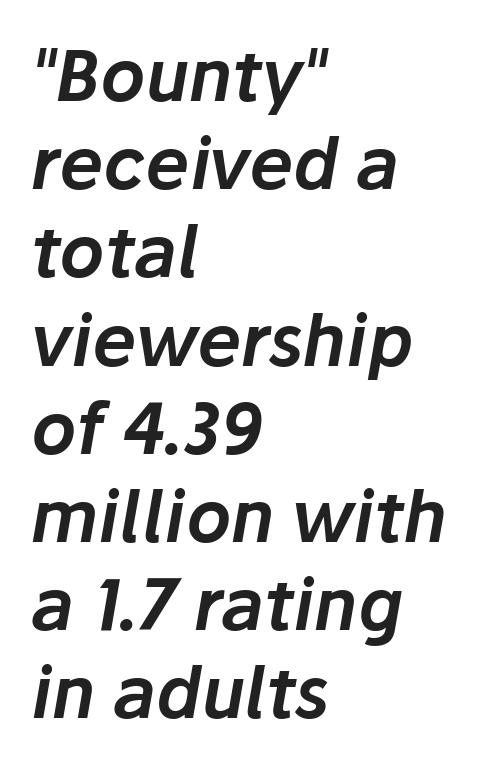
The image shows 70 px text type, italic (leaning right); set left-aligned, normal line spacing (1.26x), normal letter spacing, not underlined; low stroke contrast and a medium x-height.
